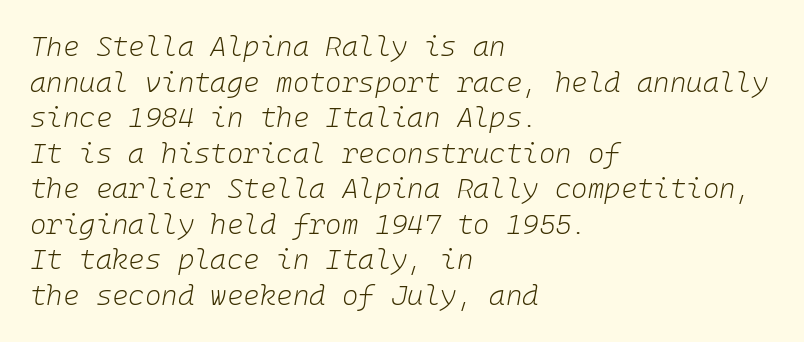
The image shows 28 px light type, italic (leaning right); set left-aligned, normal line spacing (1.27x), normal letter spacing, not underlined; low stroke contrast and a medium x-height.
